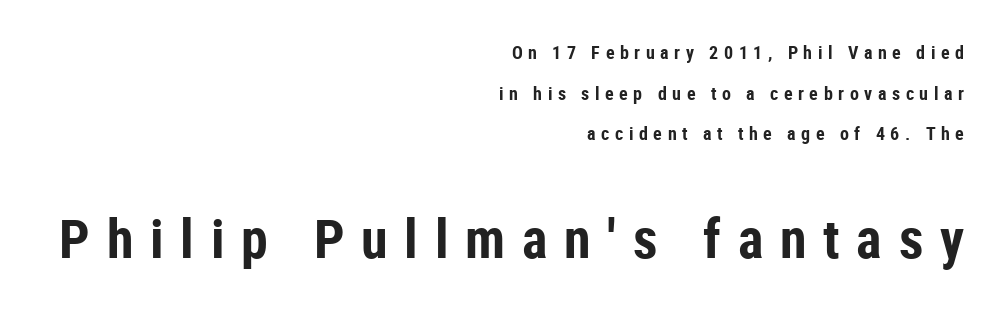
Q: Is the text bold? A: Yes.
Q: Is the text italic (slanted)? A: No, it is upright.
Q: Is the typeface a serif or a sans-serif typeface? A: Sans-serif.
Q: Is the text underlined? A: No.
Q: How is the paragraph aligned? A: Right-aligned.
Q: Is the spacing between letters normal or unusually wide? A: Unusually wide.
Q: Is the spacing between lines tight, normal or loose? A: Loose.
Q: Which block of text is set in a larger size, the first (top) or the second (bottom)? A: The second (bottom) one.
Q: Width (condensed, normal, or wide)? A: Condensed.
Q: Stroke contrast? A: Low.
Q: x-height? A: Medium.
Q: Monospaced? A: No.
